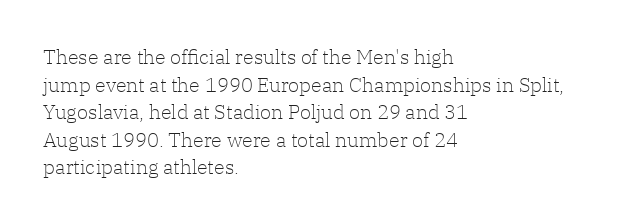
Q: Is the text bold? A: No.
Q: Is the text italic (slanted)? A: No, it is upright.
Q: Is the text underlined? A: No.
Q: How is the paragraph aligned? A: Left-aligned.
Q: Is the spacing between letters normal or unusually wide? A: Normal.
Q: Is the spacing between lines tight, normal or loose? A: Normal.
